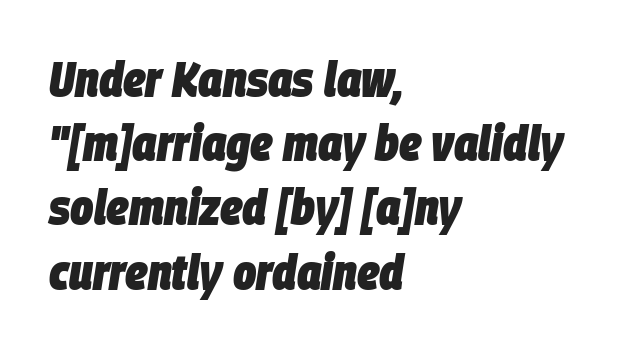
Q: Is the text bold? A: Yes.
Q: Is the text italic (slanted)? A: Yes, it leans right by about 9 degrees.
Q: Is the text underlined? A: No.
Q: How is the paragraph aligned? A: Left-aligned.
Q: Is the spacing between letters normal or unusually wide? A: Normal.
Q: Is the spacing between lines tight, normal or loose? A: Normal.
Q: Width (condensed, normal, or wide)? A: Condensed.
Q: Stroke contrast? A: Low.
Q: x-height? A: Large.
Q: Monospaced? A: No.
